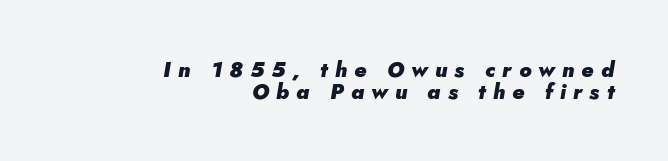
Glyph-to-glyph distance is far greater than everyday printed text. Just letters on the line, the space beneath them empty. Yep, that's italic — everything's leaning. Cramped leading.
